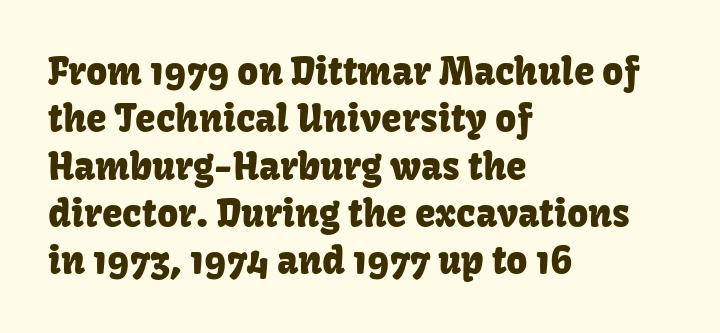
{"serif": "no", "italic": "no", "width": "normal", "stroke_contrast": "low", "x_height": "medium", "monospaced": "no", "underline": "no", "align": "left", "line_spacing": "normal", "line_spacing_ratio": 1.28, "letter_spacing": "normal", "letter_spacing_em": 0.0, "glyph_px": 37}
